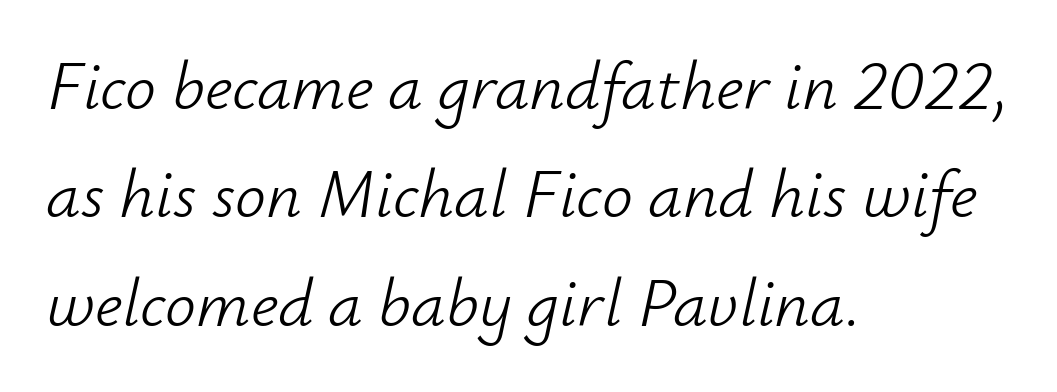
Descenders hang freely into open space. The face used here is proportionally spaced, like ordinary book or web type. Successive baselines arrive at the customary interval. Each word holds together tightly as a unit, with standard inter-letter gaps. The typeface has the unassuming heft of standard copy or less. This is oblique type, the kind used for emphasis or titles.
